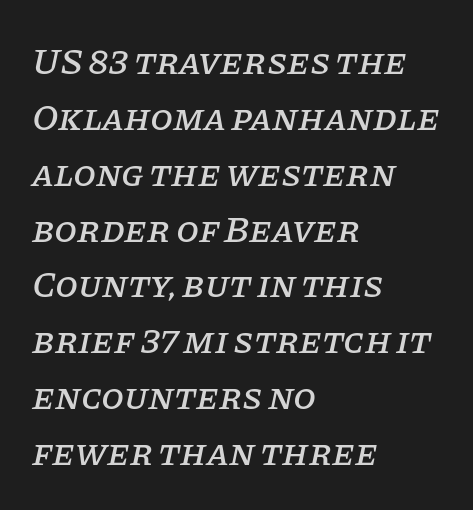
The image shows 37 px serif type, italic (leaning right); set left-aligned, normal line spacing (1.51x), normal letter spacing, not underlined; low stroke contrast and a large x-height.
